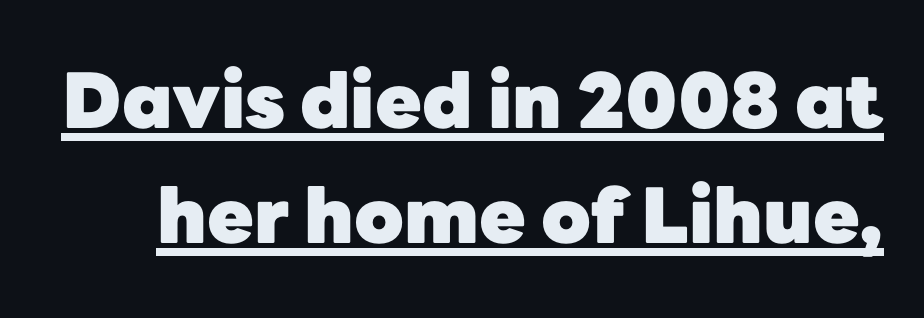
{"serif": "no", "italic": "no", "bold": "yes", "weight": "heavy", "width": "normal", "stroke_contrast": "low", "x_height": "medium", "monospaced": "no", "underline": "yes", "line_spacing": "normal", "line_spacing_ratio": 1.51, "letter_spacing": "normal", "letter_spacing_em": 0.0, "glyph_px": 76}
